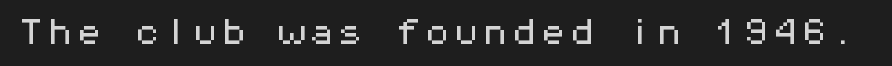
Q: Is the text italic (slanted)? A: No, it is upright.
Q: Is the typeface a serif or a sans-serif typeface? A: Sans-serif.
Q: Is the text underlined? A: No.
Q: Is the spacing between letters normal or unusually wide? A: Normal.
Q: Width (condensed, normal, or wide)? A: Wide.
Q: Stroke contrast? A: Medium.
Q: x-height? A: Medium.
Q: Monospaced? A: Yes.
